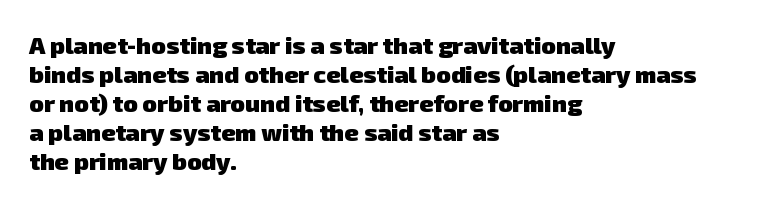
{"bold": "yes", "underline": "no", "align": "left", "line_spacing_ratio": 1.21, "letter_spacing": "normal", "letter_spacing_em": 0.0, "glyph_px": 24}
